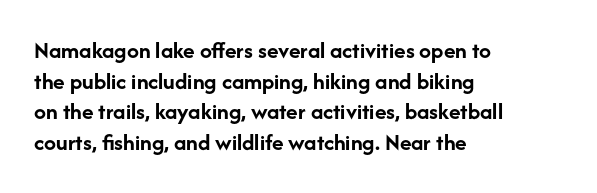
Summary of weight: heavy, a full bold. Tracking value appears to be zero — textbook default spacing. No italicization has been applied; the sample stays upright. The words here are not underlined. A normal amount of white space separates one row of letters from the next.
